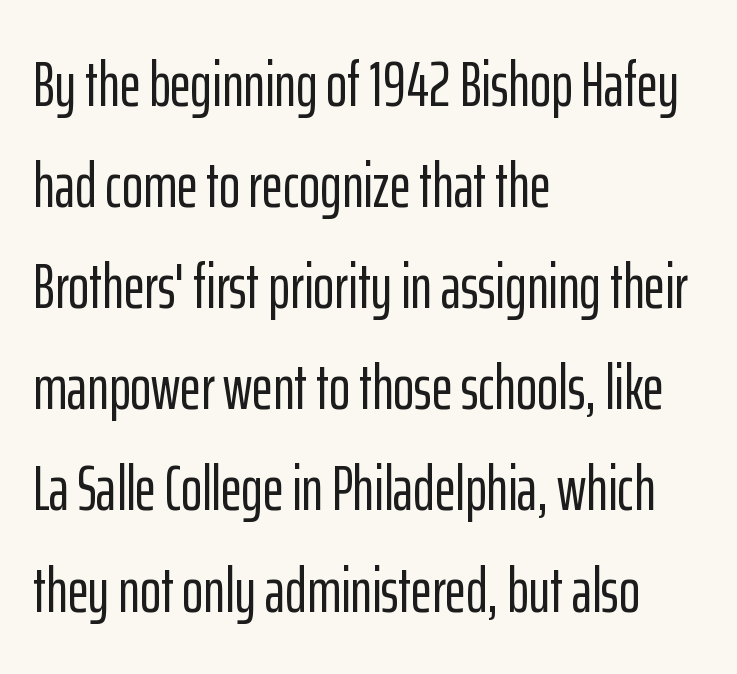
Each letter keeps its own natural width here, so spacing adapts to shape. Alignment: flush left. Has an underline been added? It has not. The font's upright variant was chosen for this text. Observe the absence of serifs on each vertical stroke in this sample. No extra tracking has been applied to these lines.
